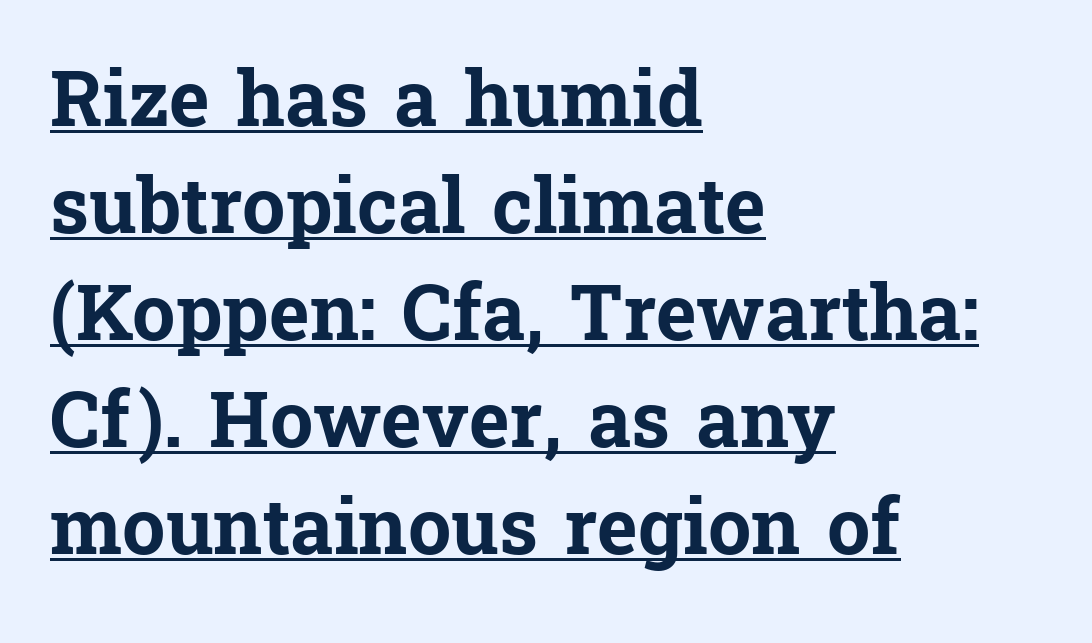
{"serif": "yes", "italic": "no", "bold": "yes", "weight": "bold", "width": "normal", "stroke_contrast": "low", "x_height": "medium", "monospaced": "no", "underline": "yes", "align": "left", "line_spacing": "normal", "line_spacing_ratio": 1.39, "letter_spacing": "normal", "letter_spacing_em": 0.0, "glyph_px": 77}
